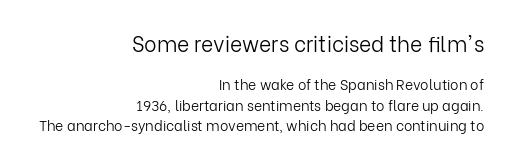
{"italic": "no", "bold": "no", "underline": "no", "align": "right", "line_spacing": "normal", "line_spacing_ratio": 1.45, "letter_spacing": "normal", "letter_spacing_em": 0.0, "larger_block": "first", "size_ratio": 1.5, "glyph_px": 21}
